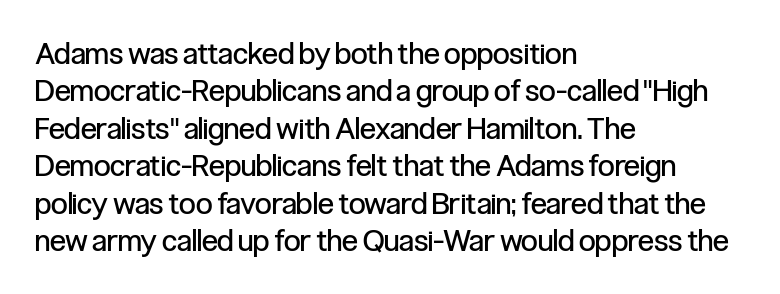
Regarding leading, the lines here are spaced in the standard way. Casual observation: everything's shoved over to the left. Do the letters lean? They stand straight. Stems and bowls with no extra thickness — not bold.
